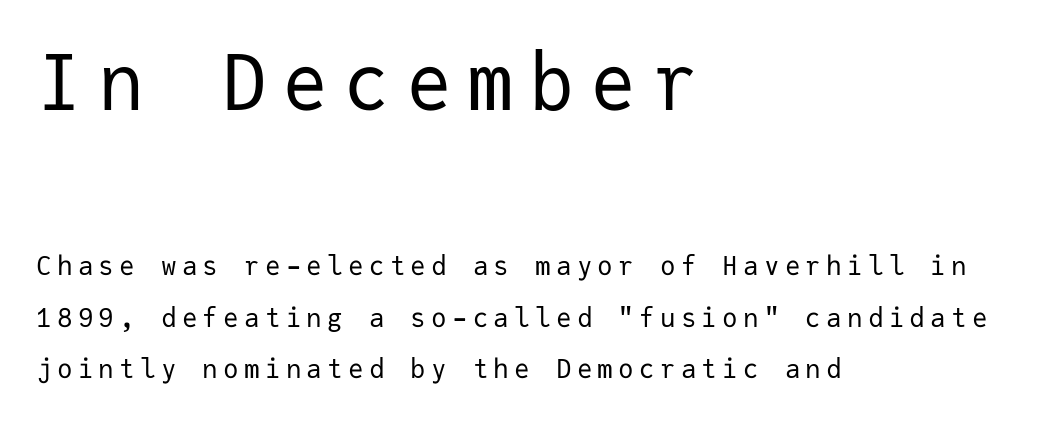
The image shows 77 px regular-weight sans-serif type, upright, monospaced; set left-aligned, loose line spacing (1.98x), unusually wide letter spacing (+0.2 em), not underlined; the first (top) block is 2.96x larger; low stroke contrast and a medium x-height.
